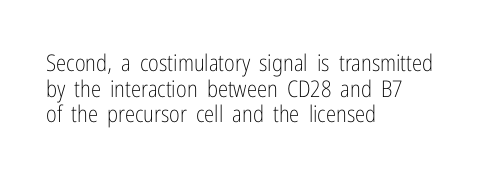
Q: Is the text bold? A: No.
Q: Is the text italic (slanted)? A: No, it is upright.
Q: Is the text underlined? A: No.
Q: How is the paragraph aligned? A: Left-aligned.
Q: Is the spacing between letters normal or unusually wide? A: Normal.
Q: Is the spacing between lines tight, normal or loose? A: Tight.
